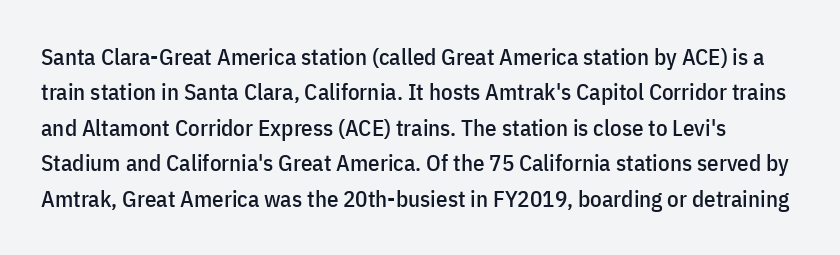
Do the letters lean? They stand straight. Regular leading. Standard letterfit; no display-style spreading of the glyphs. The glyphs are unaccompanied by any horizontal stroke below them.
